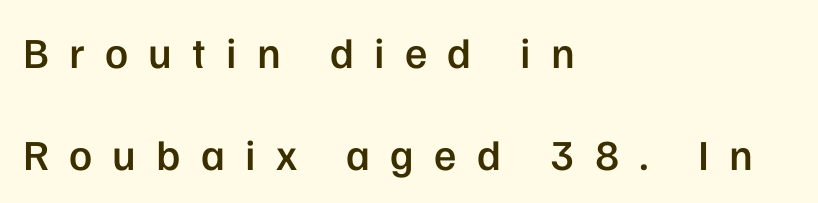
The image shows 43 px semibold sans-serif type, upright; set left-aligned, loose line spacing (2.37x), unusually wide letter spacing (+0.47 em), not underlined; low stroke contrast and a medium x-height.
